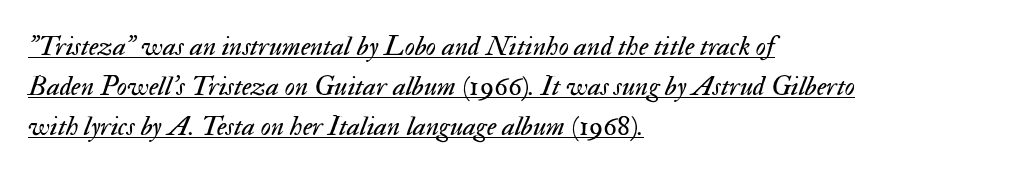
{"italic": "yes", "lean": "right", "slant_degrees": 17, "bold": "no", "weight": "regular", "width": "normal", "stroke_contrast": "medium", "x_height": "small", "monospaced": "no", "underline": "yes", "align": "left", "line_spacing": "normal", "line_spacing_ratio": 1.43, "letter_spacing": "normal", "letter_spacing_em": 0.0, "glyph_px": 28}
